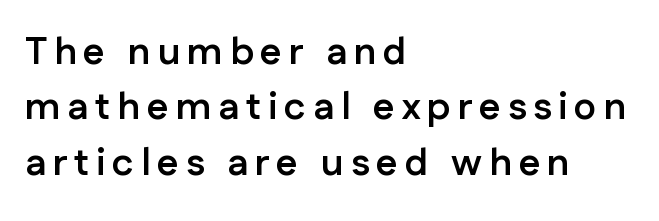
Q: Is the text bold? A: Yes.
Q: Is the text italic (slanted)? A: No, it is upright.
Q: Is the typeface a serif or a sans-serif typeface? A: Sans-serif.
Q: Is the text underlined? A: No.
Q: How is the paragraph aligned? A: Left-aligned.
Q: Is the spacing between lines tight, normal or loose? A: Normal.
Q: Width (condensed, normal, or wide)? A: Normal.
Q: Stroke contrast? A: Low.
Q: x-height? A: Medium.
Q: Monospaced? A: No.
